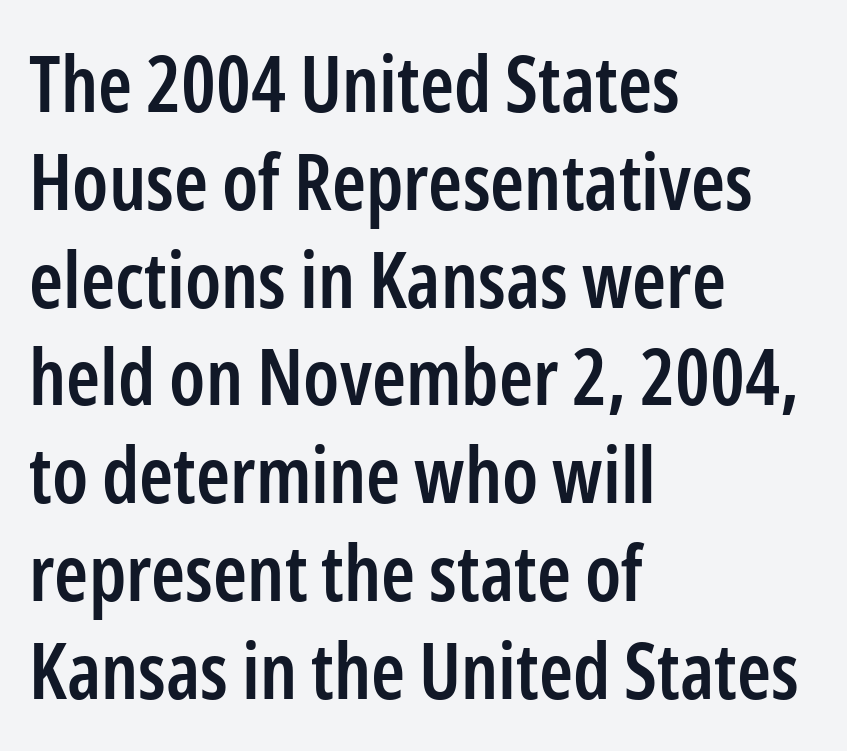
Q: Is the text bold? A: Semi-bold.
Q: Is the text italic (slanted)? A: No, it is upright.
Q: Is the typeface a serif or a sans-serif typeface? A: Sans-serif.
Q: Is the text underlined? A: No.
Q: How is the paragraph aligned? A: Left-aligned.
Q: Is the spacing between letters normal or unusually wide? A: Normal.
Q: Is the spacing between lines tight, normal or loose? A: Normal.
Q: Width (condensed, normal, or wide)? A: Condensed.
Q: Stroke contrast? A: Low.
Q: x-height? A: Medium.
Q: Monospaced? A: No.
